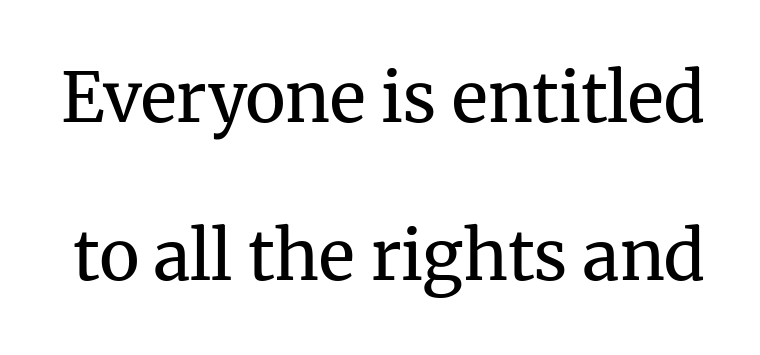
{"serif": "yes", "italic": "no", "bold": "no", "weight": "regular", "width": "normal", "stroke_contrast": "medium", "x_height": "medium", "monospaced": "no", "underline": "no", "line_spacing": "loose", "line_spacing_ratio": 2.33, "letter_spacing": "normal", "letter_spacing_em": 0.0, "glyph_px": 68}
